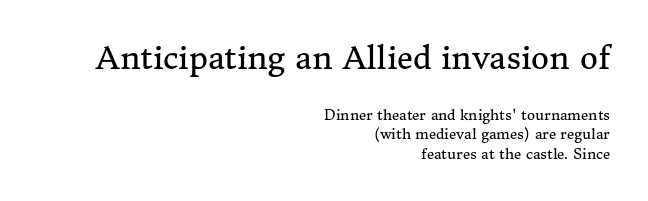
Just letters on the line, the space beneath them empty. Posture: vertical. The rendering keeps characters at their native spacing. Yep, those are serifs on the letters. Typeset ragged left — the right edge is the straight one.
